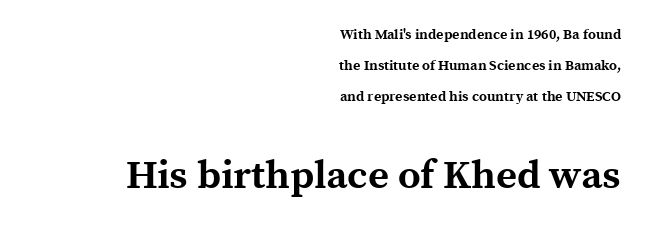
The image shows 40 px bold serif type, upright; set right-aligned, loose line spacing (2.22x), normal letter spacing, not underlined; the second (bottom) block is 2.86x larger; a medium x-height.
